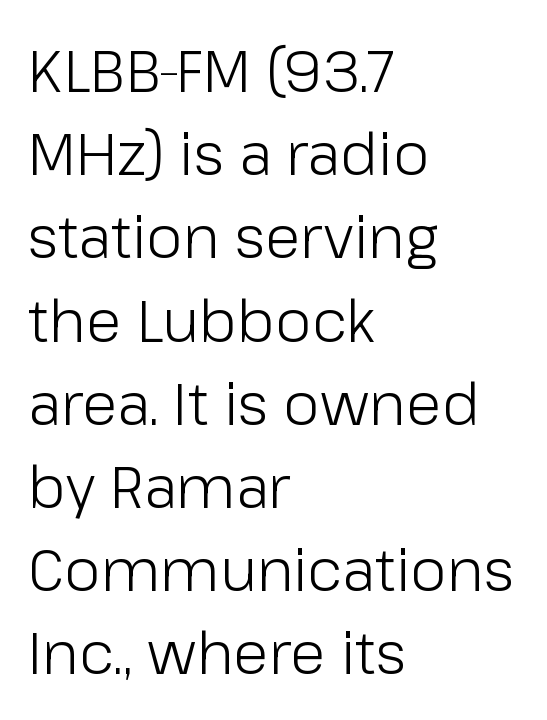
Q: Is the text bold? A: No.
Q: Is the text italic (slanted)? A: No, it is upright.
Q: Is the typeface a serif or a sans-serif typeface? A: Sans-serif.
Q: Is the text underlined? A: No.
Q: How is the paragraph aligned? A: Left-aligned.
Q: Is the spacing between letters normal or unusually wide? A: Normal.
Q: Is the spacing between lines tight, normal or loose? A: Normal.
Q: Width (condensed, normal, or wide)? A: Normal.
Q: Stroke contrast? A: Low.
Q: x-height? A: Medium.
Q: Monospaced? A: No.
